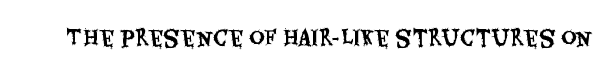
Q: Is the text italic (slanted)? A: No, it is upright.
Q: Is the text underlined? A: No.
Q: Is the spacing between letters normal or unusually wide? A: Normal.
